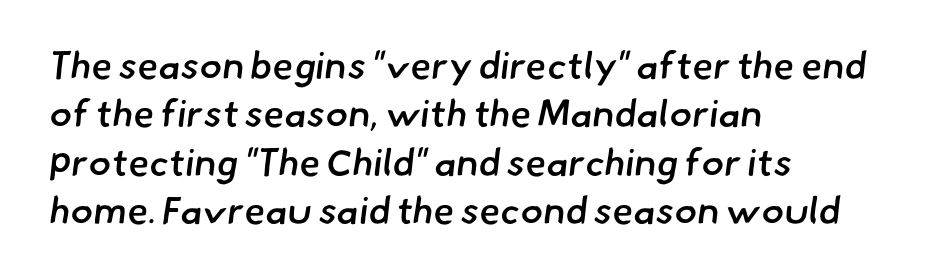
{"serif": "no", "bold": "semi", "weight": "semibold", "width": "normal", "stroke_contrast": "low", "x_height": "small", "monospaced": "no", "underline": "no", "align": "left", "line_spacing": "normal", "line_spacing_ratio": 1.27, "letter_spacing": "normal", "letter_spacing_em": 0.0, "glyph_px": 38}
